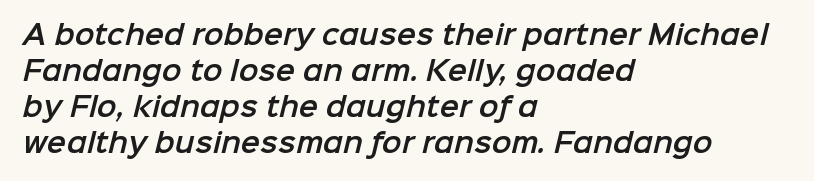
Q: Is the text underlined? A: No.
Q: How is the paragraph aligned? A: Left-aligned.
Q: Is the spacing between letters normal or unusually wide? A: Normal.
Q: Is the spacing between lines tight, normal or loose? A: Normal.
